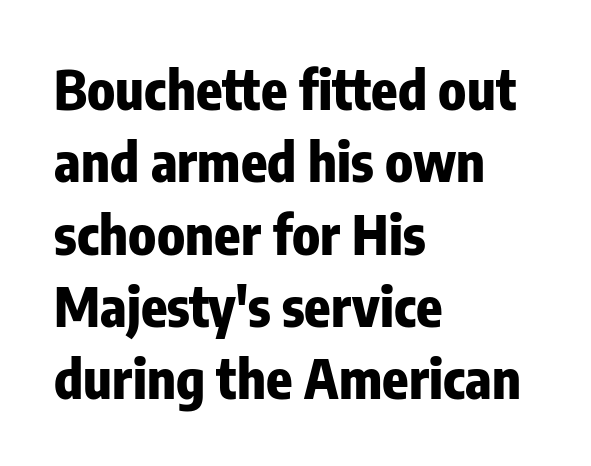
Compared with typical body copy, the letter spacing here is the same. Whoever set this chose a conventional vertical rhythm. These words are printed bold, with thick strokes throughout. Italic: no, the glyphs are upright roman.
